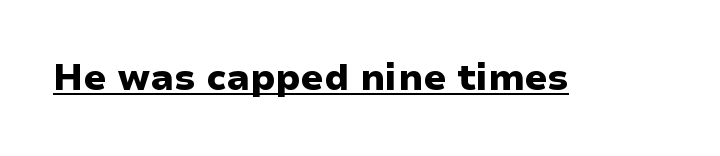
{"serif": "no", "italic": "no", "bold": "yes", "weight": "heavy", "width": "wide", "stroke_contrast": "low", "x_height": "medium", "monospaced": "no", "underline": "yes", "letter_spacing": "normal", "letter_spacing_em": 0.0, "glyph_px": 36}
